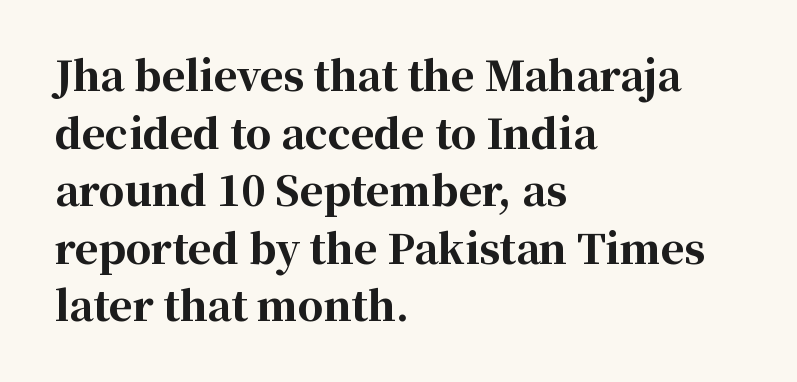
The image shows 40 px bold serif type, upright; set left-aligned, normal line spacing (1.44x), normal letter spacing, not underlined; high stroke contrast and a medium x-height.
